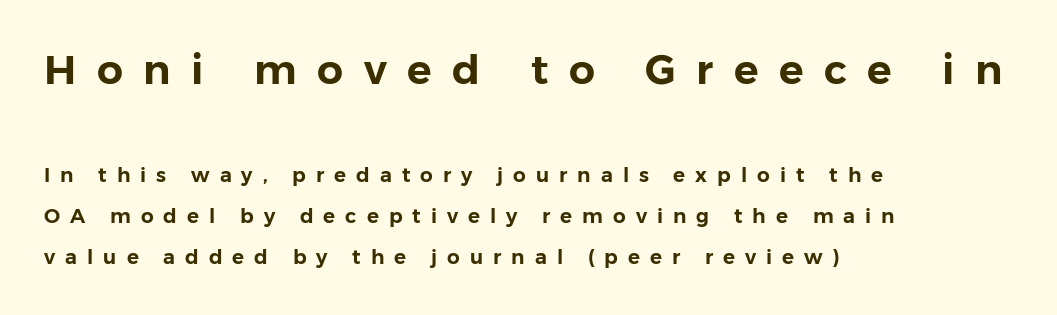
Q: Is the text italic (slanted)? A: No, it is upright.
Q: Is the typeface a serif or a sans-serif typeface? A: Sans-serif.
Q: Is the text underlined? A: No.
Q: How is the paragraph aligned? A: Left-aligned.
Q: Is the spacing between letters normal or unusually wide? A: Unusually wide.
Q: Is the spacing between lines tight, normal or loose? A: Loose.
Q: Which block of text is set in a larger size, the first (top) or the second (bottom)? A: The first (top) one.
Q: Width (condensed, normal, or wide)? A: Normal.
Q: Stroke contrast? A: Low.
Q: x-height? A: Medium.
Q: Monospaced? A: No.
